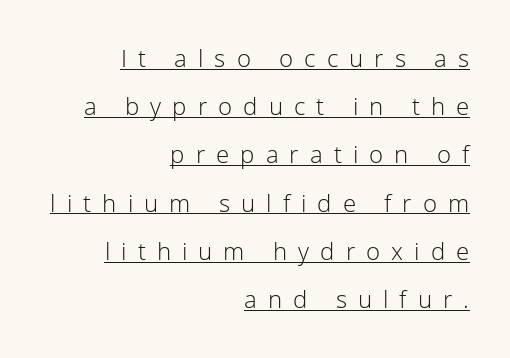
A baseline rule has been typeset under these characters. The axis of the letterforms is exactly vertical. Notice how the passage keeps a crisp vertical edge on the right only. Vertically, the passage feels expansive, rows floating well apart.
